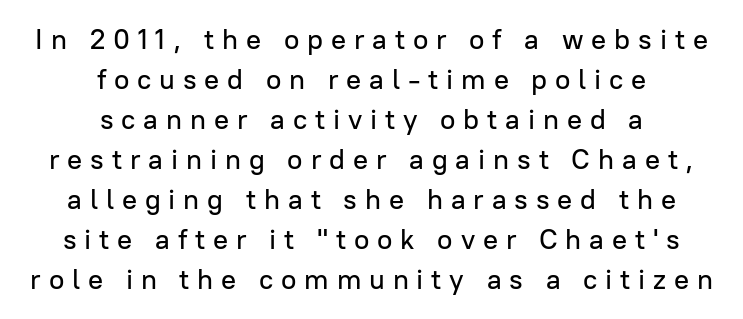
The image shows 28 px sans-serif type, upright; set centered, normal line spacing (1.43x), unusually wide letter spacing (+0.28 em), not underlined; low stroke contrast and a medium x-height.
